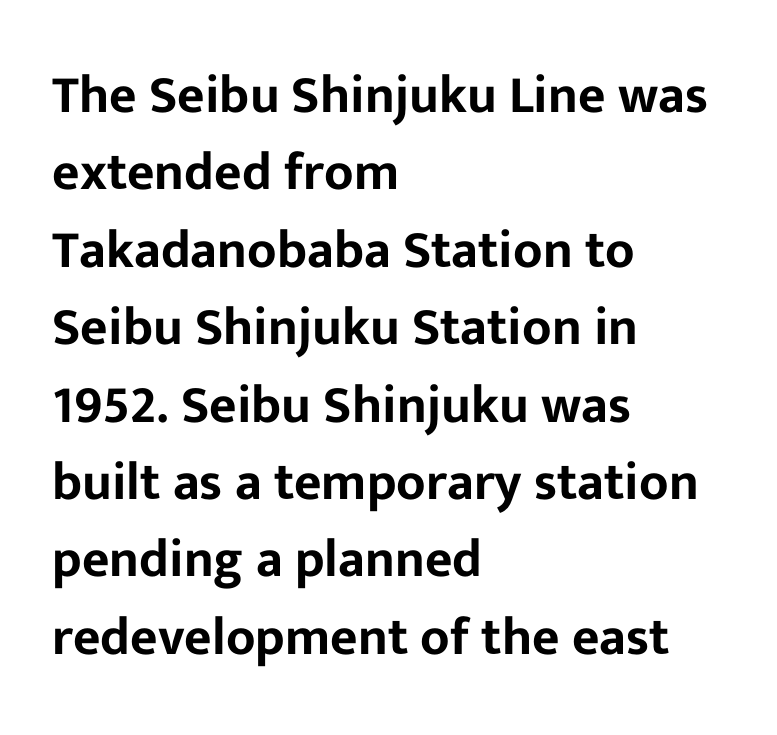
The image shows 53 px sans-serif type, upright; set left-aligned, normal line spacing (1.46x), normal letter spacing, not underlined; low stroke contrast and a medium x-height.
